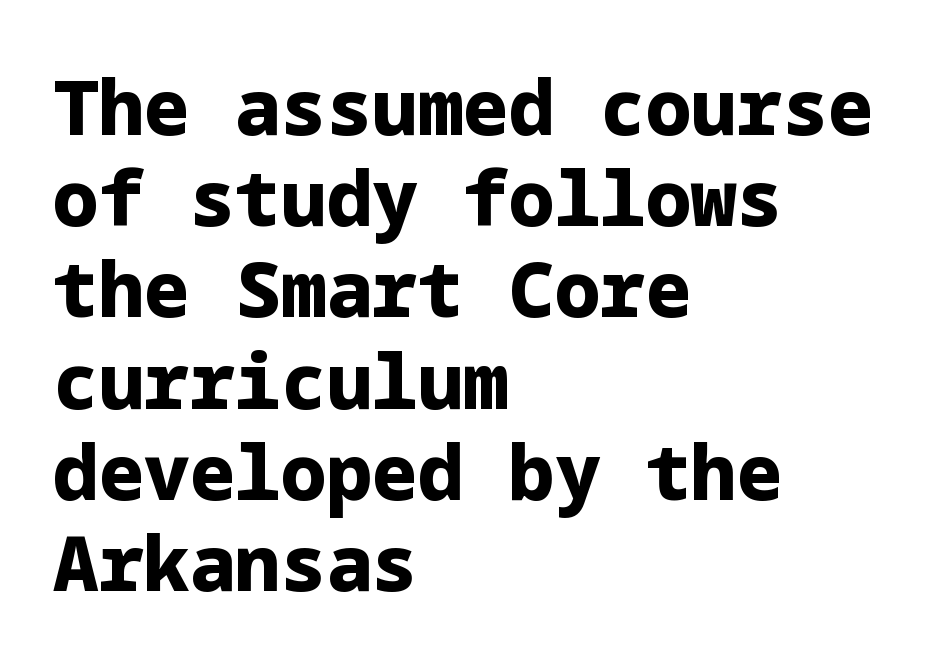
The image shows 76 px heavy sans-serif type, upright; set left-aligned, line spacing 1.2x, normal letter spacing, not underlined; low stroke contrast and a medium x-height.
